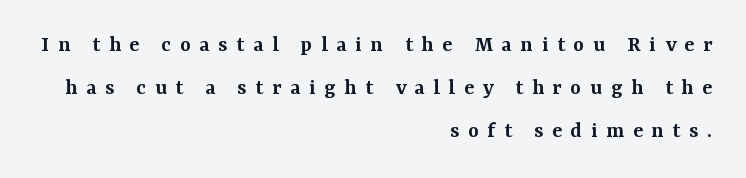
The ragged edge is on the left, which tells us the setting is flush right. Clear beneath every line of the passage. In terms of posture, this sample is upright. I'd describe the lettering as semibold — firm but not a full bold. Glyph-to-glyph distance is far greater than everyday printed text.
